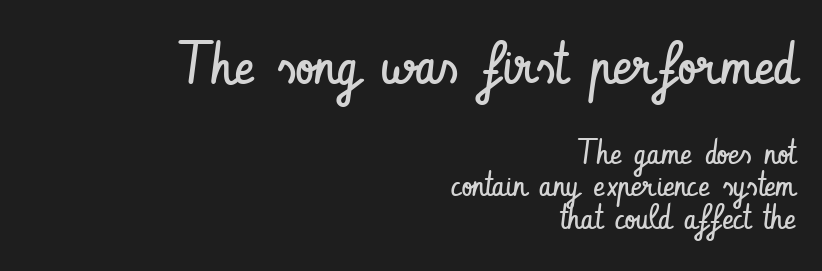
{"serif": "no", "italic": "no", "bold": "no", "weight": "regular", "width": "condensed", "stroke_contrast": "low", "x_height": "small", "monospaced": "no", "underline": "no", "align": "right", "line_spacing": "tight", "line_spacing_ratio": 0.96, "letter_spacing": "normal", "letter_spacing_em": 0.0, "larger_block": "first", "size_ratio": 1.74, "glyph_px": 59}
